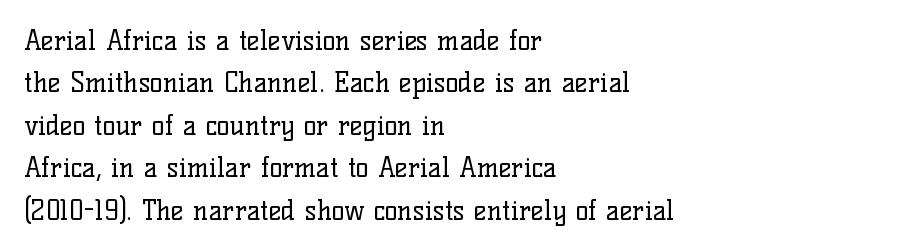
{"italic": "no", "bold": "no", "underline": "no", "align": "left", "line_spacing": "normal", "line_spacing_ratio": 1.57, "letter_spacing": "normal", "letter_spacing_em": 0.0, "glyph_px": 27}
